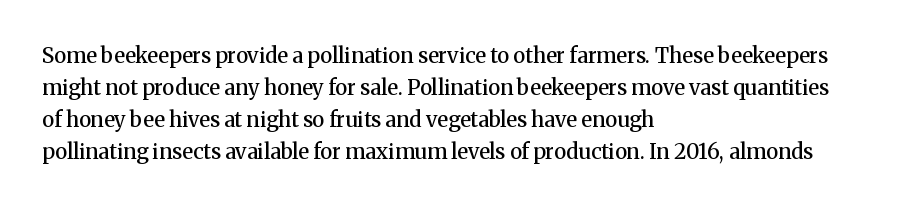
Regular leading. This sample is left-justified, so line endings fall wherever the words run out. Honestly, the letter spacing is just normal — you wouldn't notice it. The glyphs are unaccompanied by any horizontal stroke below them. Every letter is mildly thick-stroked: semibold rather than bold.
